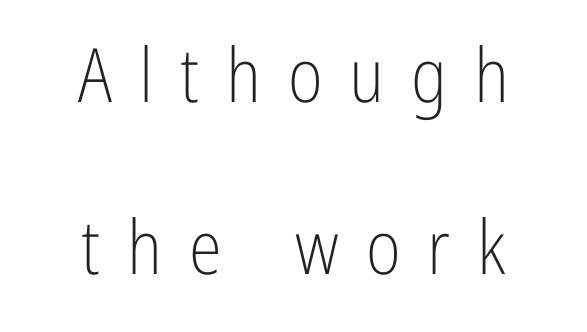
Q: Is the text bold? A: No.
Q: Is the text italic (slanted)? A: No, it is upright.
Q: Is the typeface a serif or a sans-serif typeface? A: Sans-serif.
Q: Is the text underlined? A: No.
Q: How is the paragraph aligned? A: Centered.
Q: Is the spacing between letters normal or unusually wide? A: Unusually wide.
Q: Is the spacing between lines tight, normal or loose? A: Loose.
Q: Width (condensed, normal, or wide)? A: Condensed.
Q: Stroke contrast? A: Low.
Q: x-height? A: Medium.
Q: Monospaced? A: No.
